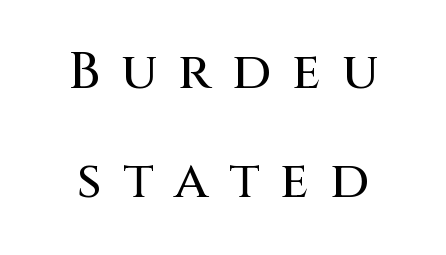
The image shows 52 px sans-serif type, upright; set centered, loose line spacing (2.1x), unusually wide letter spacing (+0.4 em), not underlined; medium stroke contrast and a large x-height.
